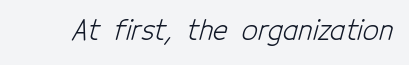
Q: Is the text bold? A: No.
Q: Is the typeface a serif or a sans-serif typeface? A: Sans-serif.
Q: Is the text underlined? A: No.
Q: Is the spacing between letters normal or unusually wide? A: Normal.
Q: Width (condensed, normal, or wide)? A: Condensed.
Q: Stroke contrast? A: Low.
Q: x-height? A: Medium.
Q: Monospaced? A: No.
